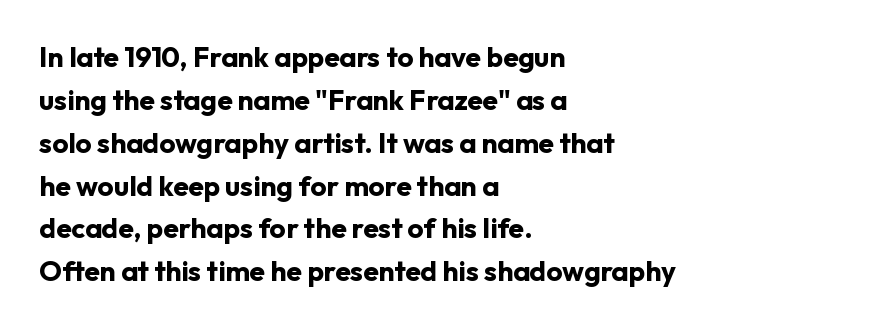
Q: Is the text bold? A: Yes.
Q: Is the text italic (slanted)? A: No, it is upright.
Q: Is the typeface a serif or a sans-serif typeface? A: Sans-serif.
Q: Is the text underlined? A: No.
Q: How is the paragraph aligned? A: Left-aligned.
Q: Is the spacing between letters normal or unusually wide? A: Normal.
Q: Is the spacing between lines tight, normal or loose? A: Normal.
Q: Width (condensed, normal, or wide)? A: Normal.
Q: Stroke contrast? A: Low.
Q: x-height? A: Medium.
Q: Monospaced? A: No.
